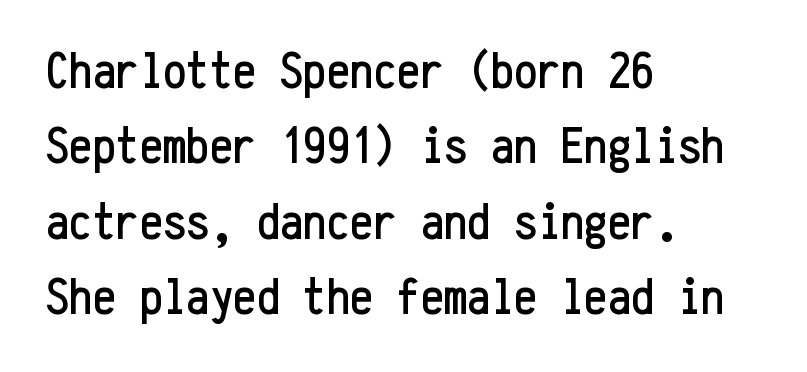
{"serif": "no", "italic": "no", "width": "condensed", "stroke_contrast": "low", "x_height": "medium", "monospaced": "yes", "underline": "no", "align": "left", "line_spacing": "normal", "line_spacing_ratio": 1.45, "letter_spacing": "normal", "letter_spacing_em": 0.0, "glyph_px": 52}
